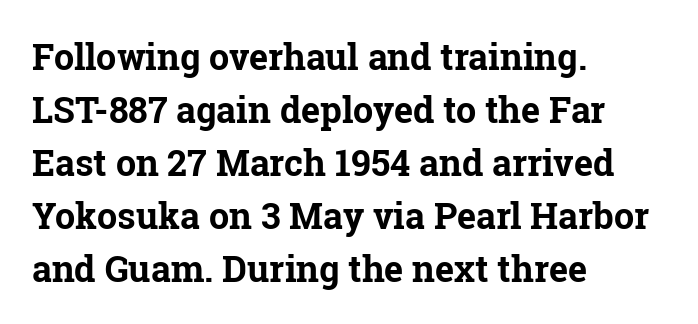
Lines of text with bare space underneath. The rendering uses natural spacing where letterforms have individual widths. Tracking value appears to be zero — textbook default spacing. You'd pick this weight for a headline — it's a proper bold. Every stem runs plumb, perpendicular to the baseline.
